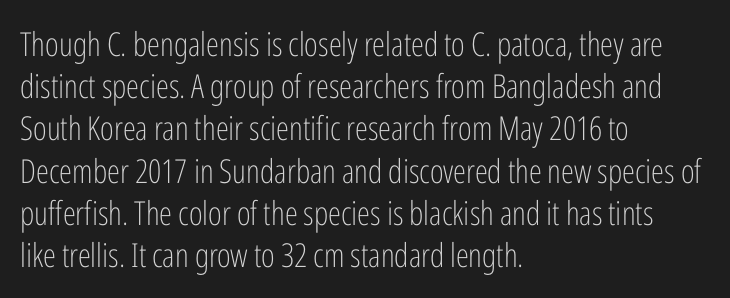
{"serif": "no", "italic": "no", "bold": "no", "weight": "light", "width": "condensed", "stroke_contrast": "low", "x_height": "medium", "monospaced": "no", "underline": "no", "align": "left", "line_spacing": "normal", "line_spacing_ratio": 1.28, "letter_spacing": "normal", "letter_spacing_em": 0.0, "glyph_px": 33}
